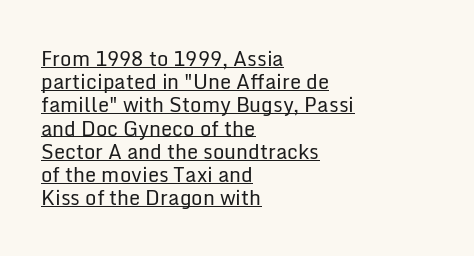
The image shows 20 px text type, upright; set left-aligned, line spacing 1.16x, normal letter spacing, underlined.
